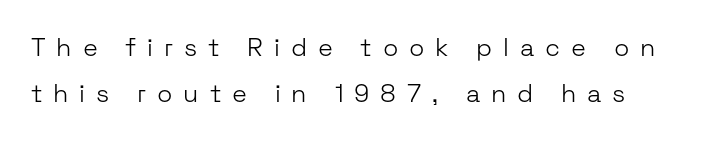
Q: Is the text bold? A: No.
Q: Is the text italic (slanted)? A: No, it is upright.
Q: Is the text underlined? A: No.
Q: Is the spacing between letters normal or unusually wide? A: Unusually wide.
